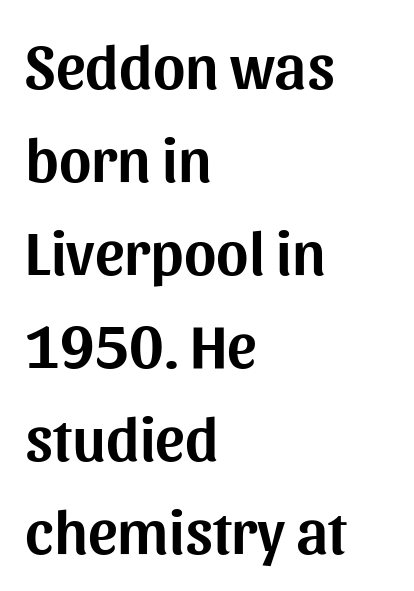
Q: Is the text italic (slanted)? A: No, it is upright.
Q: Is the typeface a serif or a sans-serif typeface? A: Sans-serif.
Q: Is the text underlined? A: No.
Q: How is the paragraph aligned? A: Left-aligned.
Q: Is the spacing between letters normal or unusually wide? A: Normal.
Q: Is the spacing between lines tight, normal or loose? A: Normal.
Q: Width (condensed, normal, or wide)? A: Normal.
Q: Stroke contrast? A: Medium.
Q: x-height? A: Medium.
Q: Monospaced? A: No.
